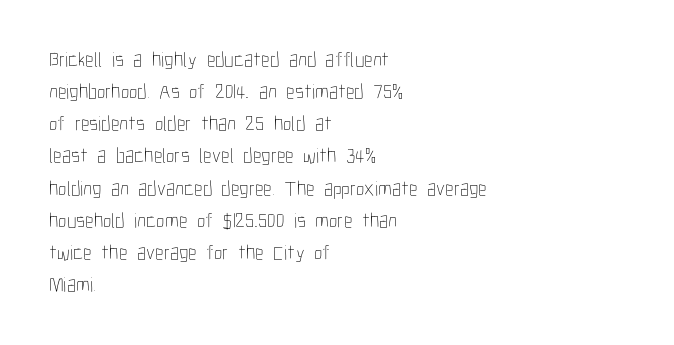
The image shows 21 px text type, upright; set left-aligned, normal line spacing (1.53x), normal letter spacing, not underlined.
